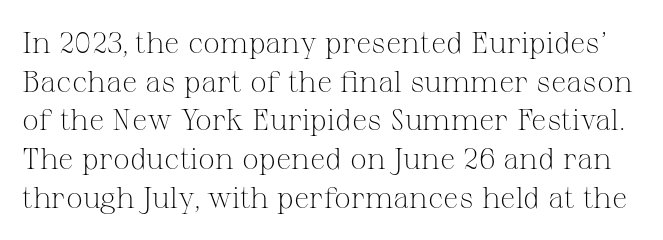
The image shows 30 px light serif type, upright; set normal line spacing (1.29x), normal letter spacing, not underlined; medium stroke contrast and a medium x-height.
